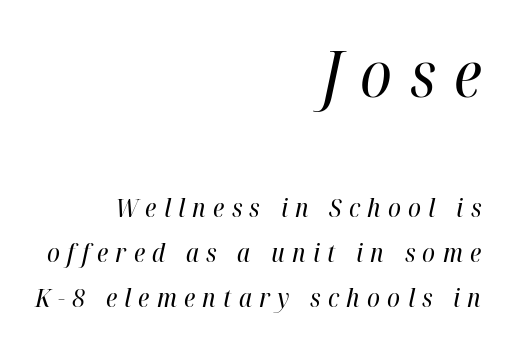
The image shows 64 px regular-weight, condensed type, italic (leaning right); set right-aligned, line spacing 1.72x, unusually wide letter spacing (+0.28 em), not underlined; the first (top) block is 2.46x larger; high stroke contrast and a medium x-height.
